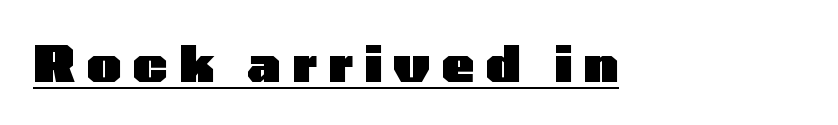
{"serif": "no", "italic": "no", "bold": "yes", "weight": "heavy", "width": "wide", "stroke_contrast": "low", "x_height": "medium", "monospaced": "no", "underline": "yes", "letter_spacing": "wide", "letter_spacing_em": 0.23, "glyph_px": 49}
